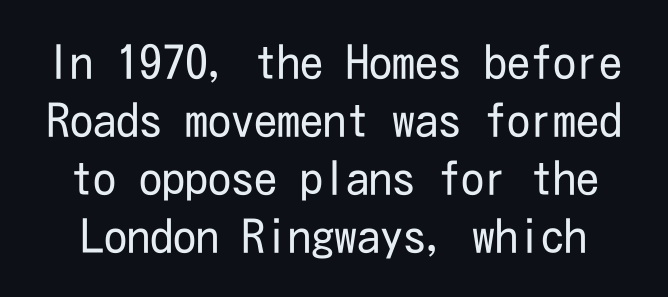
The image shows 46 px regular-weight, condensed sans-serif type, upright; set normal line spacing (1.26x), normal letter spacing, not underlined; low stroke contrast and a medium x-height.
